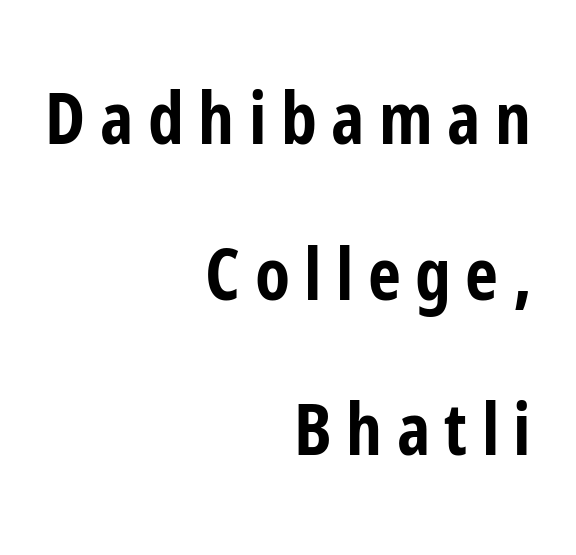
The image shows 72 px bold, condensed sans-serif type, upright; set right-aligned, loose line spacing (2.16x), unusually wide letter spacing (+0.2 em), not underlined; low stroke contrast and a medium x-height.
